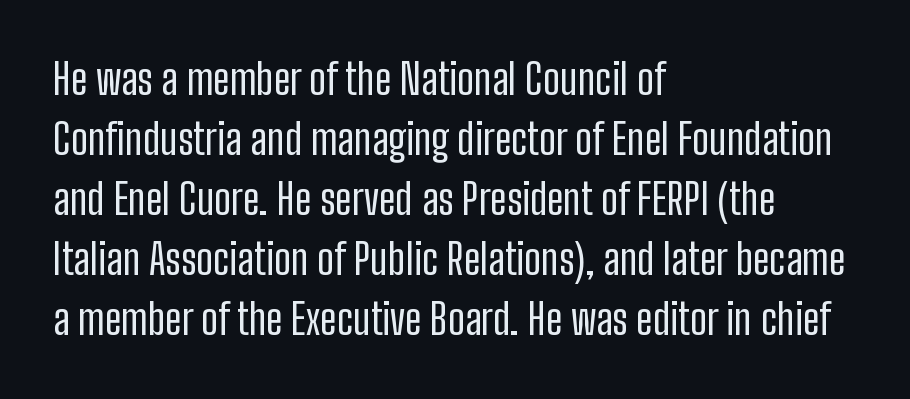
The image shows 42 px regular-weight, condensed sans-serif type, upright; set left-aligned, normal line spacing (1.43x), normal letter spacing, not underlined; low stroke contrast and a medium x-height.
